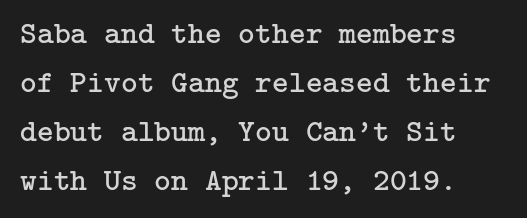
Q: Is the text bold? A: No.
Q: Is the text italic (slanted)? A: No, it is upright.
Q: Is the typeface a serif or a sans-serif typeface? A: Serif.
Q: Is the text underlined? A: No.
Q: How is the paragraph aligned? A: Left-aligned.
Q: Is the spacing between letters normal or unusually wide? A: Normal.
Q: Is the spacing between lines tight, normal or loose? A: Normal.
Q: Width (condensed, normal, or wide)? A: Normal.
Q: Stroke contrast? A: Low.
Q: x-height? A: Medium.
